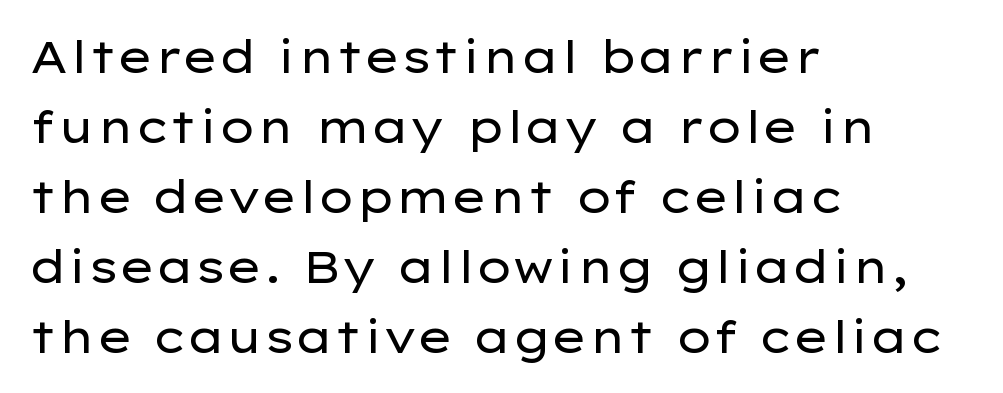
{"serif": "no", "italic": "no", "bold": "no", "weight": "regular", "width": "wide", "stroke_contrast": "low", "x_height": "medium", "monospaced": "no", "underline": "no", "align": "left", "line_spacing": "normal", "line_spacing_ratio": 1.59, "letter_spacing": "normal", "letter_spacing_em": 0.0, "glyph_px": 44}
